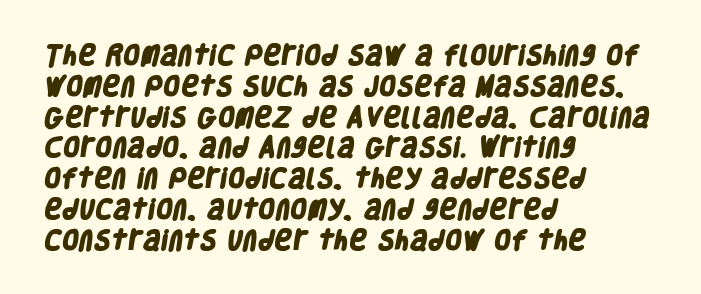
The image shows 22 px bold type; set left-aligned, normal line spacing (1.4x), normal letter spacing, not underlined.
